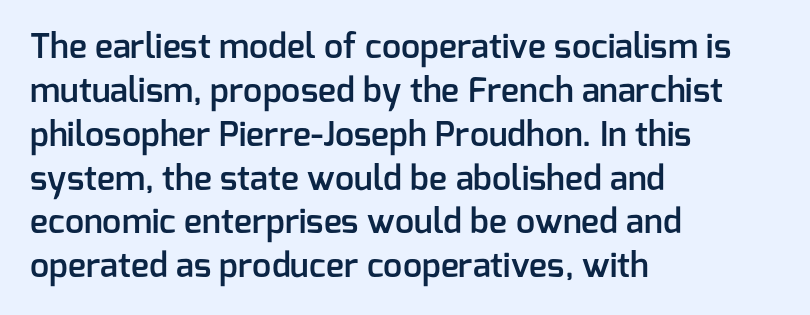
The rag falls on the right side of this text block. On the weight axis this lands at semibold, roughly 600. Underlining? Definitely not there. Vertical strokes here are truly vertical. Baseline-to-baseline distance is the conventional proportion of letter height.
